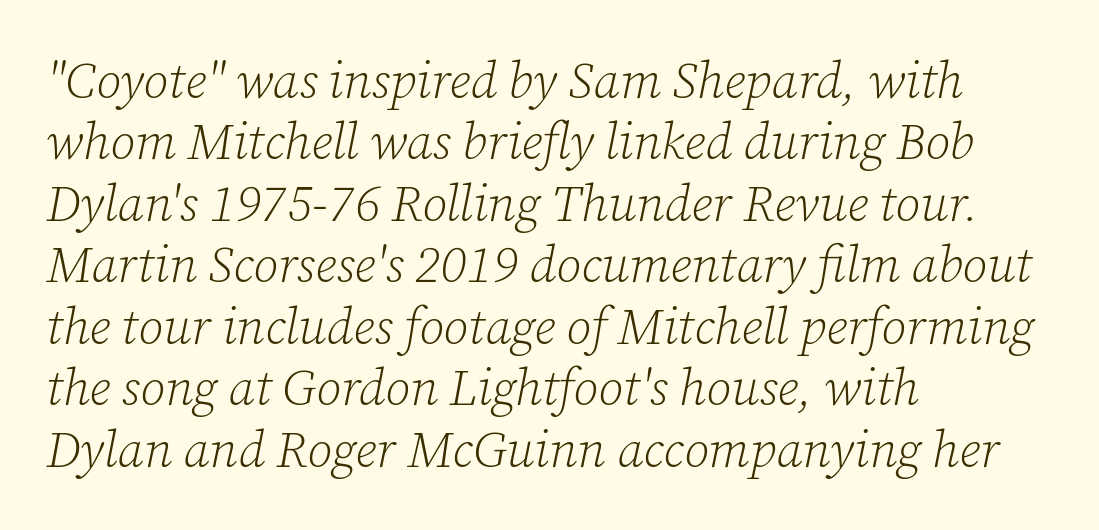
The image shows 50 px light serif type, italic (leaning right); set left-aligned, line spacing 1.23x, normal letter spacing, not underlined; low stroke contrast and a medium x-height.
